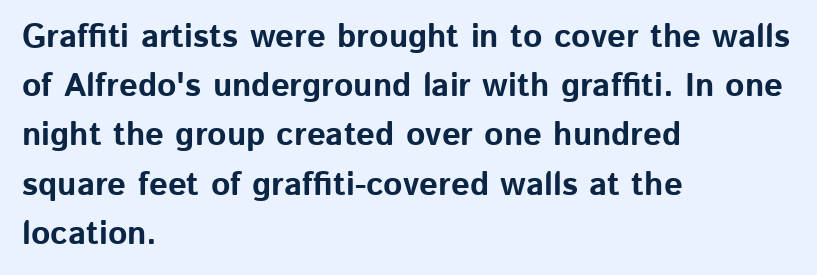
The passage shown is typed in a proportional face where columns would drift. This rendering features lettering with no underline. This sample uses an upright cut, with every glyph sitting square on the baseline. This sample uses a sans-serif face. The lines in this sample share a left origin and differ only in where they stop.
